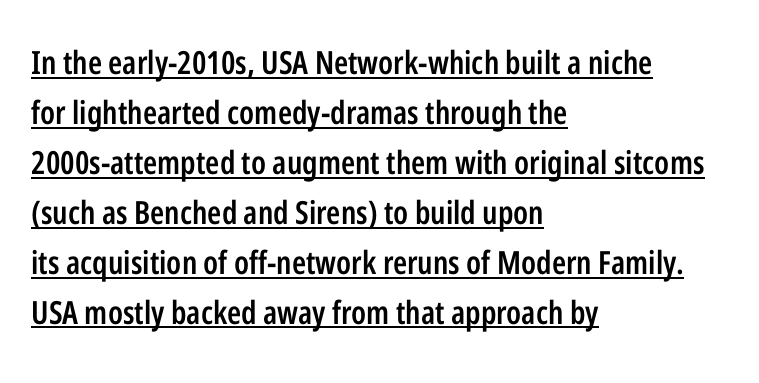
Q: Is the text bold? A: Semi-bold.
Q: Is the text italic (slanted)? A: No, it is upright.
Q: Is the typeface a serif or a sans-serif typeface? A: Sans-serif.
Q: Is the text underlined? A: Yes.
Q: How is the paragraph aligned? A: Left-aligned.
Q: Is the spacing between letters normal or unusually wide? A: Normal.
Q: Is the spacing between lines tight, normal or loose? A: Normal.
Q: Width (condensed, normal, or wide)? A: Condensed.
Q: Stroke contrast? A: Low.
Q: x-height? A: Medium.
Q: Monospaced? A: No.
